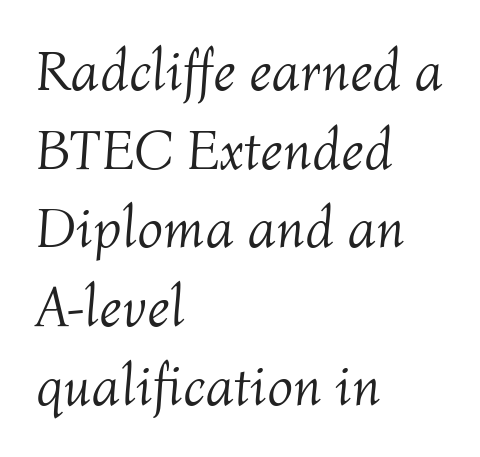
{"italic": "yes", "lean": "right", "slant_degrees": 4, "bold": "no", "weight": "light", "width": "normal", "stroke_contrast": "medium", "x_height": "medium", "monospaced": "no", "underline": "no", "align": "left", "line_spacing": "normal", "line_spacing_ratio": 1.38, "letter_spacing": "normal", "letter_spacing_em": 0.0, "glyph_px": 57}
